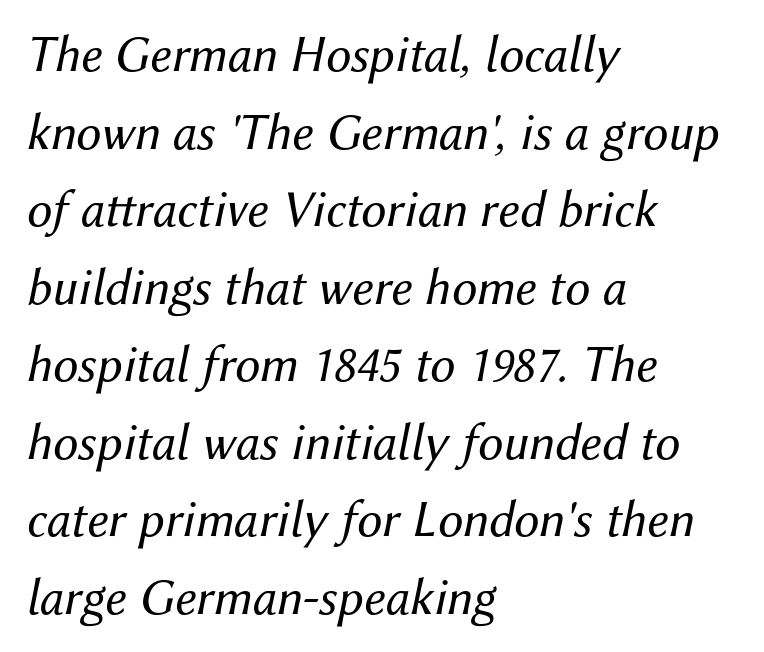
Spacing verdict: proportional, widths tailored to each character. This rendering uses left alignment, leaving the right contour irregular. This sample keeps an unexceptional amount of space between lines. Characters are canted at an angle relative to the baseline's perpendicular. The gap between lines stays unmarked. The letters sit at their default tracking, neither squeezed nor spread.
